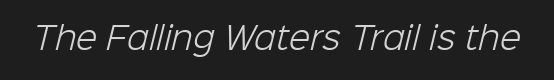
Weight: regular or lighter. Characters follow at the spacing the type designer built in. You can tell from the bare stems that sans-serif type was used. Only glyphs here, with clear space below each row. Here the designer chose a conventional face with non-uniform glyph widths.
